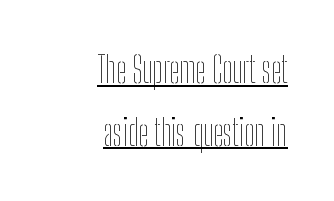
Q: Is the text bold? A: No.
Q: Is the text italic (slanted)? A: No, it is upright.
Q: Is the text underlined? A: Yes.
Q: How is the paragraph aligned? A: Right-aligned.
Q: Is the spacing between letters normal or unusually wide? A: Normal.
Q: Width (condensed, normal, or wide)? A: Condensed.
Q: Stroke contrast? A: Low.
Q: x-height? A: Medium.
Q: Monospaced? A: No.
